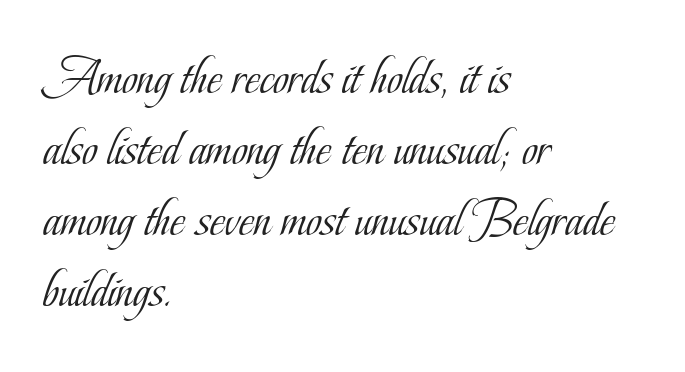
Q: Is the text bold? A: No.
Q: Is the text italic (slanted)? A: Yes.
Q: Is the typeface a serif or a sans-serif typeface? A: Serif.
Q: Is the text underlined? A: No.
Q: How is the paragraph aligned? A: Left-aligned.
Q: Is the spacing between letters normal or unusually wide? A: Normal.
Q: Is the spacing between lines tight, normal or loose? A: Normal.
Q: Width (condensed, normal, or wide)? A: Condensed.
Q: Stroke contrast? A: Low.
Q: x-height? A: Small.
Q: Monospaced? A: No.
